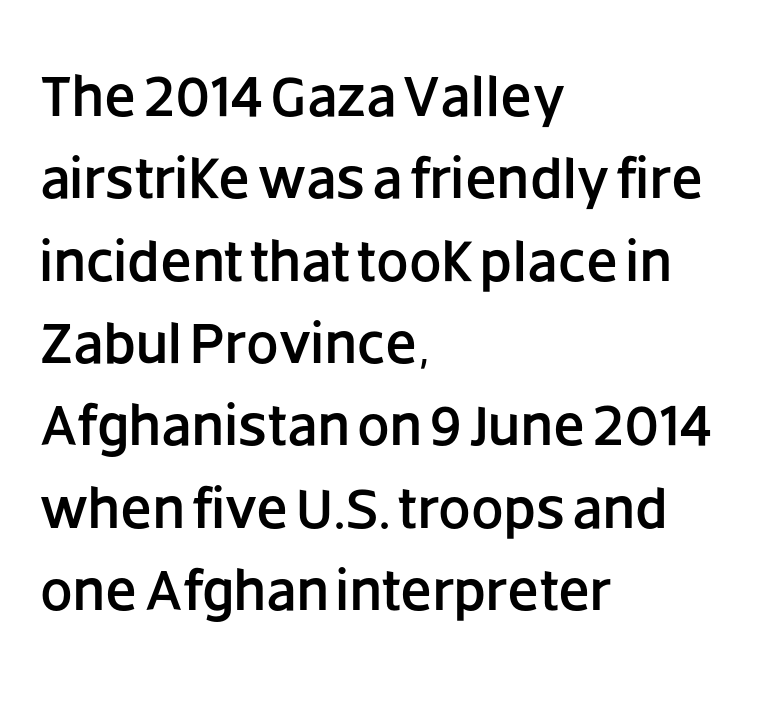
This is the regular roman posture of the typeface. Summary of vertical rhythm: regular, with standard interline spacing. The baseline area is clear. Is the block centered? No — it sits flush against the left margin. Nothing sits at the stroke ends, so this counts as sans-serif. The face used here is proportionally spaced, like ordinary book or web type.
